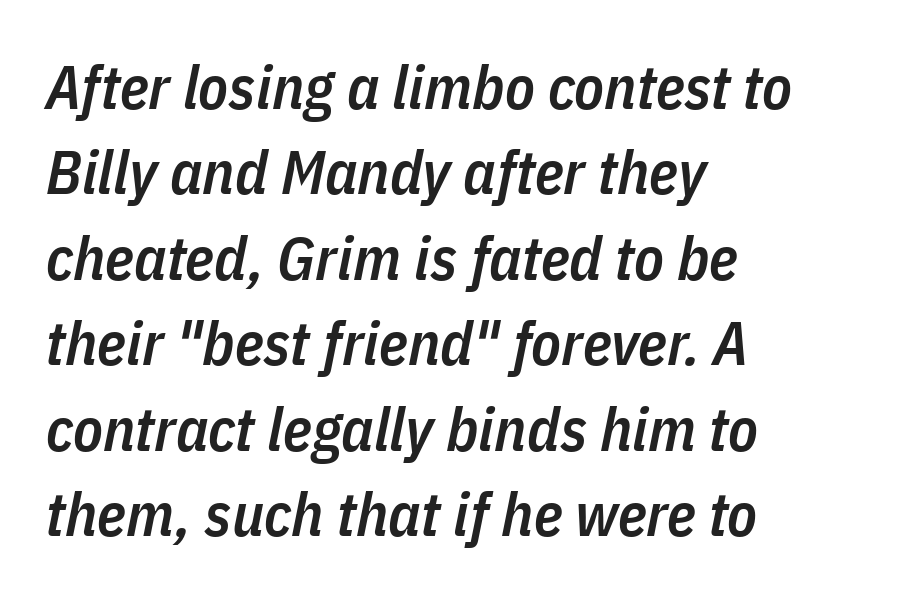
The image shows 61 px semibold, condensed type, italic (leaning right); set left-aligned, normal line spacing (1.4x), normal letter spacing, not underlined; low stroke contrast and a medium x-height.
